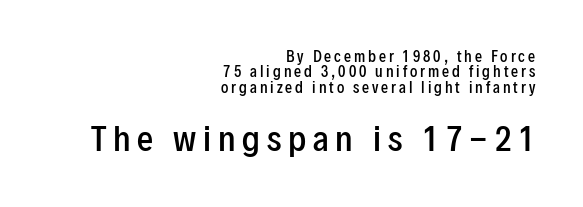
Q: Is the text bold? A: Semi-bold.
Q: Is the text italic (slanted)? A: No, it is upright.
Q: Is the typeface a serif or a sans-serif typeface? A: Sans-serif.
Q: Is the text underlined? A: No.
Q: How is the paragraph aligned? A: Right-aligned.
Q: Is the spacing between letters normal or unusually wide? A: Unusually wide.
Q: Is the spacing between lines tight, normal or loose? A: Tight.
Q: Which block of text is set in a larger size, the first (top) or the second (bottom)? A: The second (bottom) one.
Q: Width (condensed, normal, or wide)? A: Condensed.
Q: Stroke contrast? A: Low.
Q: x-height? A: Medium.
Q: Monospaced? A: No.
